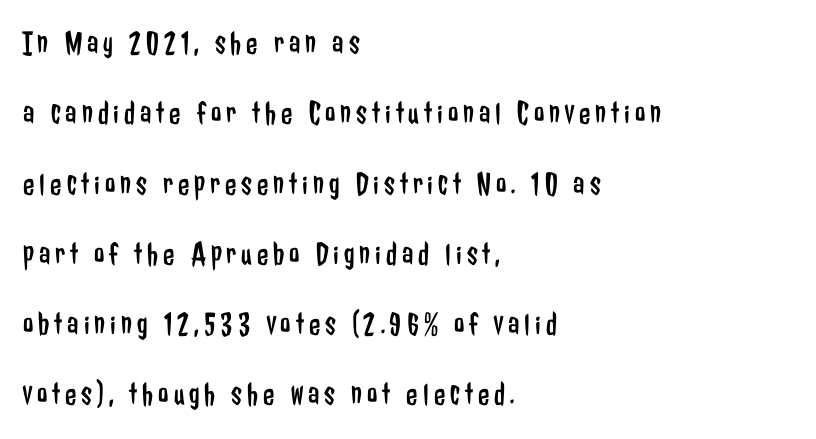
Q: Is the text bold? A: No.
Q: Is the text italic (slanted)? A: No, it is upright.
Q: Is the typeface a serif or a sans-serif typeface? A: Sans-serif.
Q: Is the text underlined? A: No.
Q: How is the paragraph aligned? A: Left-aligned.
Q: Is the spacing between lines tight, normal or loose? A: Loose.
Q: Width (condensed, normal, or wide)? A: Condensed.
Q: Stroke contrast? A: Low.
Q: x-height? A: Medium.
Q: Monospaced? A: No.
